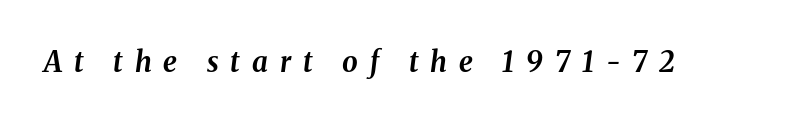
The image shows 28 px bold type, italic (leaning right); set unusually wide letter spacing (+0.43 em), not underlined; medium stroke contrast and a medium x-height.
